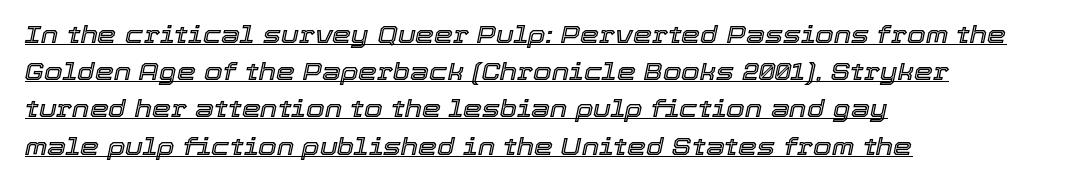
The image shows 24 px text type, italic (leaning right); set left-aligned, normal line spacing (1.55x), normal letter spacing, underlined.
